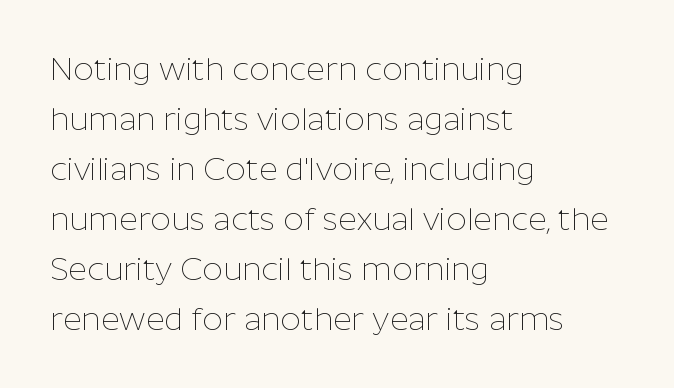
This sample has the flowing, uneven cadence of proportional lettering. The designer went with a sans here, leaving each stem footless. Typeset ragged right — the left edge is the straight one. Regarding leading, the lines here are spaced in the standard way. The string is rendered with underlining switched off.
